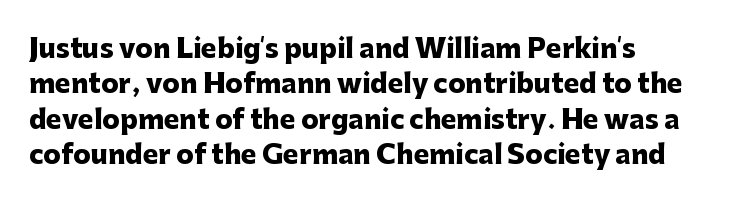
{"italic": "no", "bold": "yes", "underline": "no", "align": "left", "line_spacing": "normal", "line_spacing_ratio": 1.36, "letter_spacing": "normal", "letter_spacing_em": 0.0, "glyph_px": 26}
